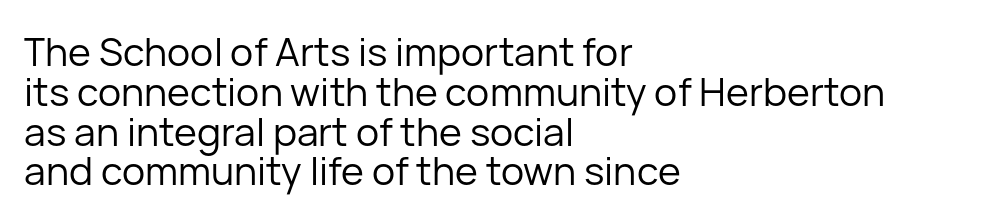
{"serif": "no", "italic": "no", "bold": "no", "weight": "regular", "width": "normal", "stroke_contrast": "low", "x_height": "medium", "monospaced": "no", "underline": "no", "align": "left", "line_spacing": "tight", "line_spacing_ratio": 1.02, "letter_spacing": "normal", "letter_spacing_em": 0.0, "glyph_px": 39}
